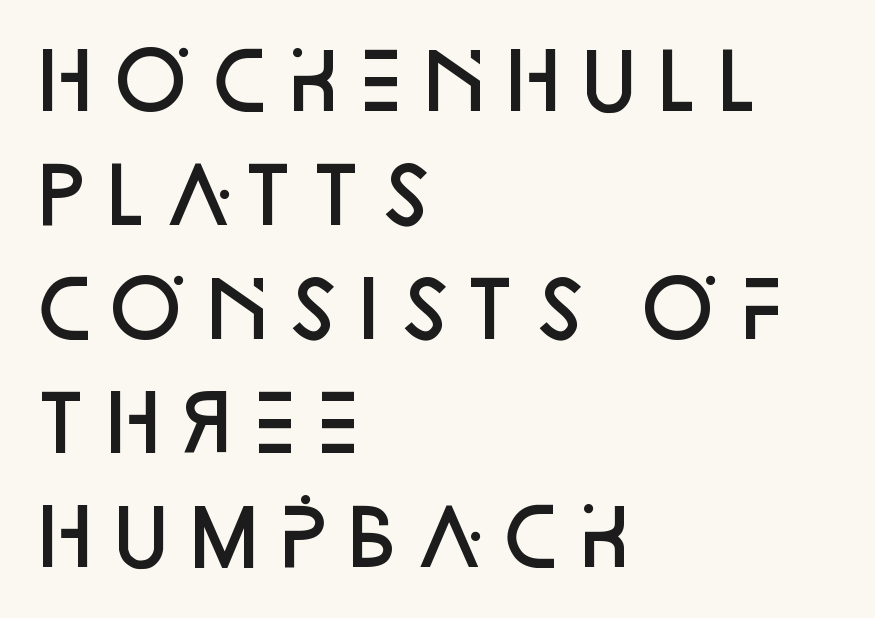
{"serif": "no", "italic": "no", "bold": "semi", "weight": "semibold", "width": "normal", "stroke_contrast": "low", "x_height": "large", "monospaced": "no", "underline": "no", "align": "left", "line_spacing": "normal", "line_spacing_ratio": 1.5, "letter_spacing": "normal", "letter_spacing_em": 0.0, "glyph_px": 76}
